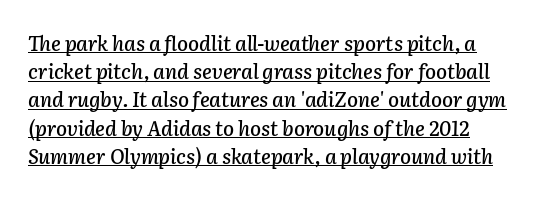
The image shows 20 px text type, italic (leaning right); set left-aligned, normal line spacing (1.41x), normal letter spacing, underlined.
